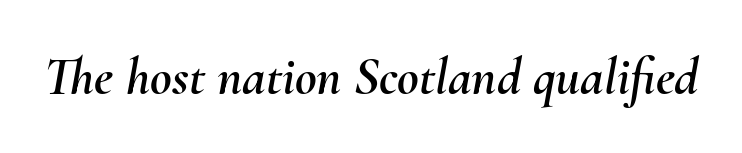
{"italic": "yes", "lean": "right", "slant_degrees": 10, "width": "normal", "stroke_contrast": "medium", "x_height": "small", "monospaced": "no", "underline": "no", "letter_spacing": "normal", "letter_spacing_em": 0.0, "glyph_px": 53}
